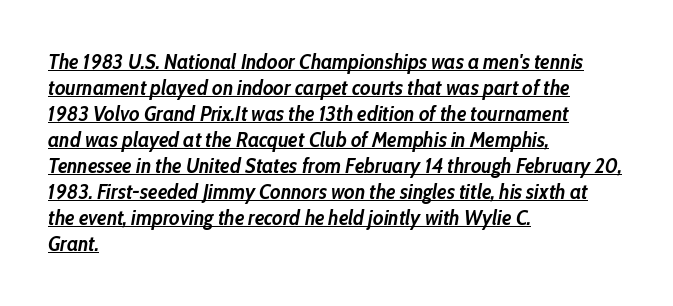
Nobody touched the tracking dial on this one. The sample has been set heavy, in full bold. When letters slant like this, we call the style italic. These lines are set flush left with a ragged right edge.
